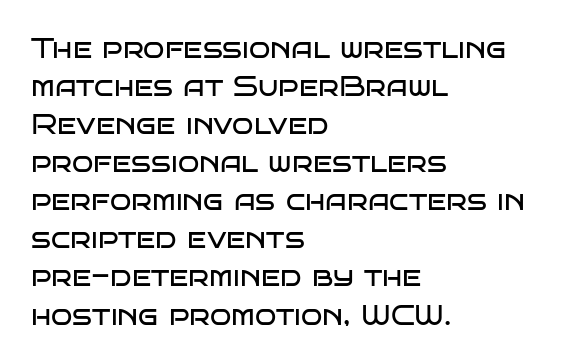
Observe the absence of serifs on each vertical stroke in this sample. The characters are drawn with everyday or finer stroke widths. Ordinary non-slanted type is in use. Regarding leading, the lines here are spaced in the standard way. Each letter keeps its own natural width here, so spacing adapts to shape.
